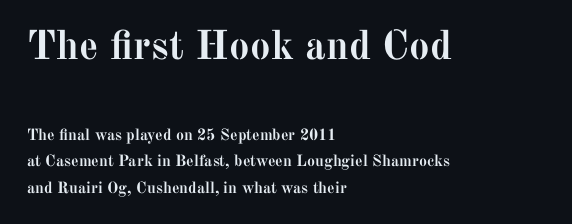
Q: Is the text bold? A: Yes.
Q: Is the text italic (slanted)? A: No, it is upright.
Q: Is the typeface a serif or a sans-serif typeface? A: Serif.
Q: Is the text underlined? A: No.
Q: How is the paragraph aligned? A: Left-aligned.
Q: Is the spacing between letters normal or unusually wide? A: Normal.
Q: Is the spacing between lines tight, normal or loose? A: Normal.
Q: Which block of text is set in a larger size, the first (top) or the second (bottom)? A: The first (top) one.
Q: Width (condensed, normal, or wide)? A: Normal.
Q: Stroke contrast? A: Medium.
Q: x-height? A: Medium.
Q: Monospaced? A: No.
